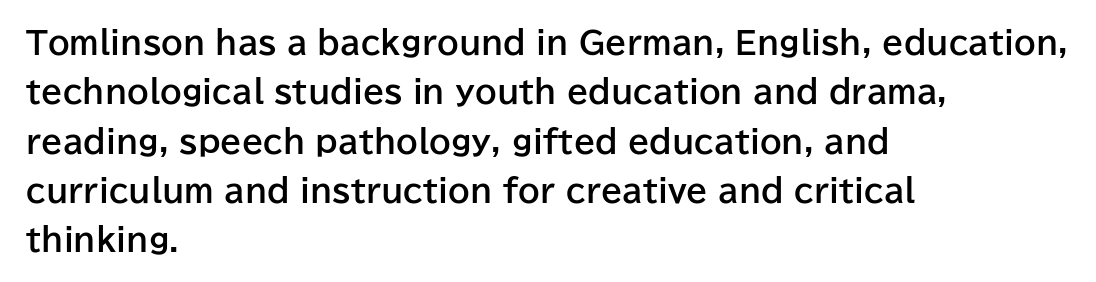
{"serif": "no", "italic": "no", "bold": "yes", "weight": "bold", "width": "normal", "stroke_contrast": "low", "x_height": "medium", "monospaced": "no", "underline": "no", "align": "left", "line_spacing": "normal", "line_spacing_ratio": 1.59, "letter_spacing": "normal", "letter_spacing_em": 0.0, "glyph_px": 31}
